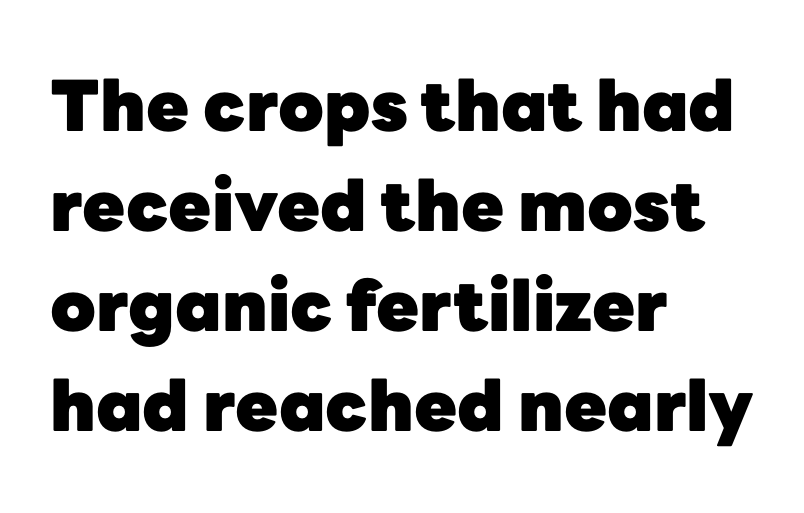
Q: Is the text bold? A: Yes.
Q: Is the text italic (slanted)? A: No, it is upright.
Q: Is the typeface a serif or a sans-serif typeface? A: Sans-serif.
Q: Is the text underlined? A: No.
Q: How is the paragraph aligned? A: Left-aligned.
Q: Is the spacing between letters normal or unusually wide? A: Normal.
Q: Is the spacing between lines tight, normal or loose? A: Normal.
Q: Width (condensed, normal, or wide)? A: Normal.
Q: Stroke contrast? A: Low.
Q: x-height? A: Medium.
Q: Monospaced? A: No.
